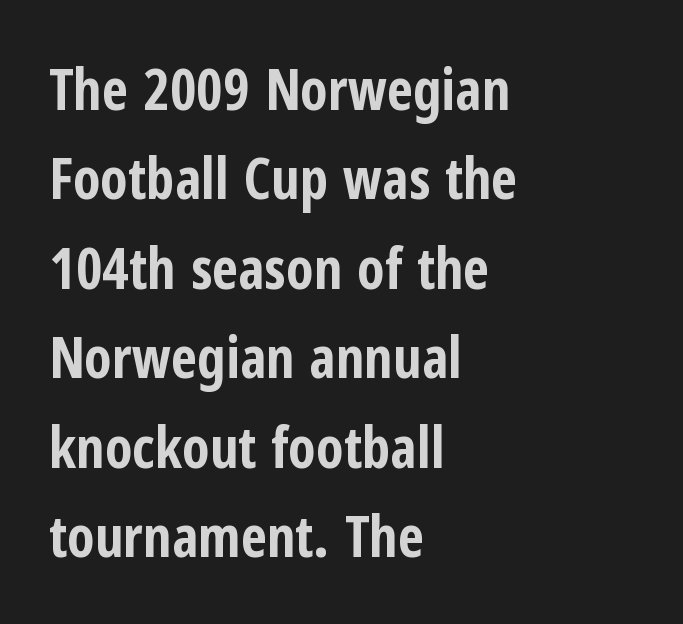
Varying glyph widths throughout — classic text-font behaviour. Serif or sans? Sans — the stroke terminals are bare. Plain, unruled lines of type. No extra tracking has been applied to these lines. Every row of glyphs begins at an identical x-position on the left. You can tell it's not italic because the verticals are truly vertical.
